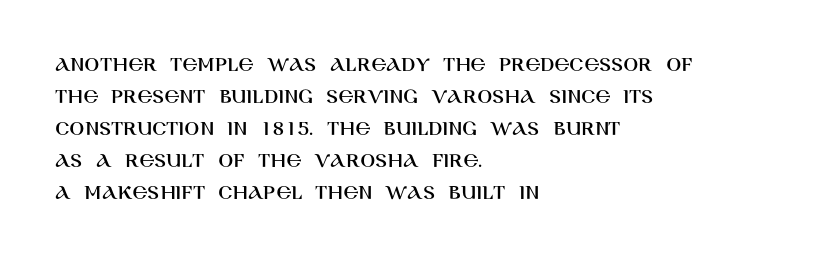
The image shows 22 px text type, upright; set left-aligned, normal line spacing (1.45x), normal letter spacing, not underlined.
